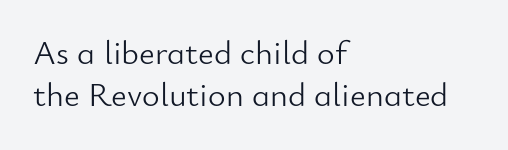
The image shows 34 px light sans-serif type, upright; set left-aligned, normal line spacing (1.25x), normal letter spacing, not underlined; low stroke contrast and a small x-height.
